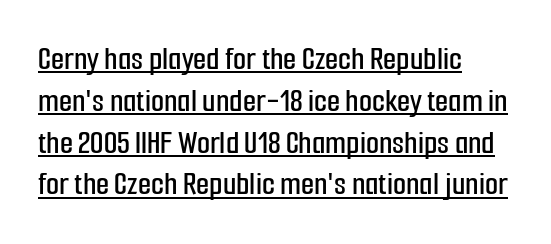
The image shows 34 px condensed sans-serif type, upright; set left-aligned, line spacing 1.23x, normal letter spacing, underlined; low stroke contrast and a medium x-height.
